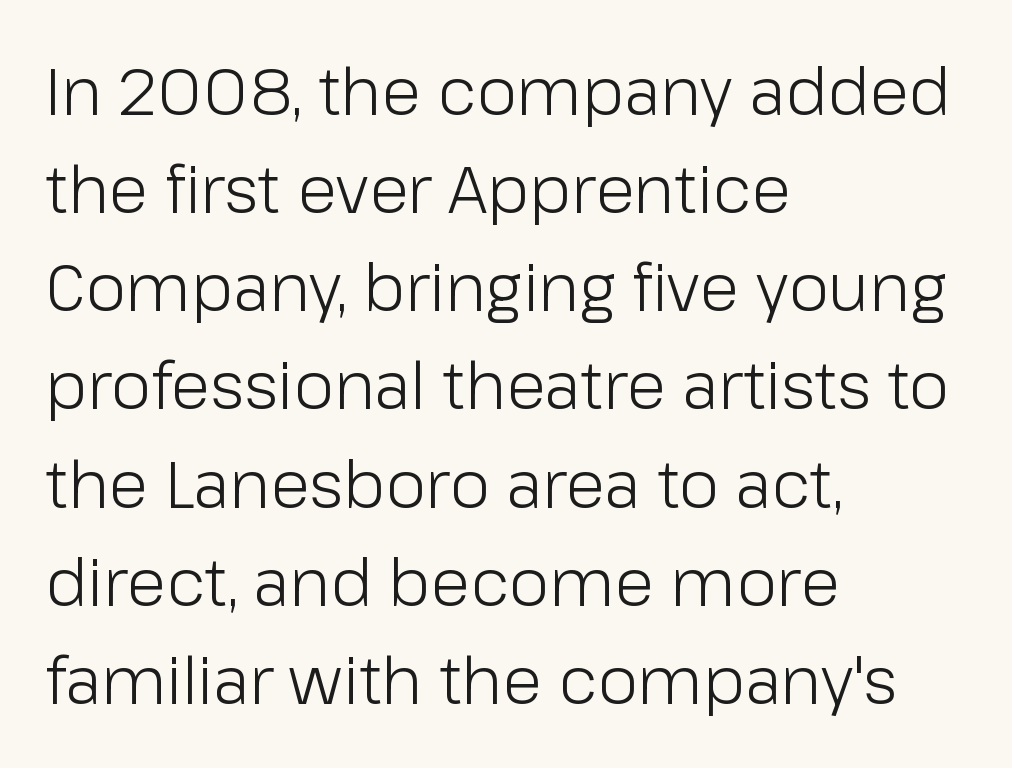
I'd call this a sans setting — the letters go barefoot. In CSS terms this would be text-align: left. Does the leading feel generous? No, just average. The letters stand straight up with perfectly vertical stems.
